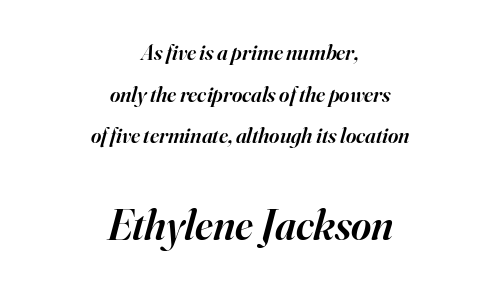
{"serif": "yes", "italic": "yes", "lean": "right", "slant_degrees": 16, "bold": "semi", "weight": "semibold", "width": "normal", "stroke_contrast": "high", "x_height": "small", "monospaced": "no", "underline": "no", "align": "center", "line_spacing_ratio": 1.89, "letter_spacing": "normal", "letter_spacing_em": 0.0, "larger_block": "second", "size_ratio": 1.95, "glyph_px": 43}
